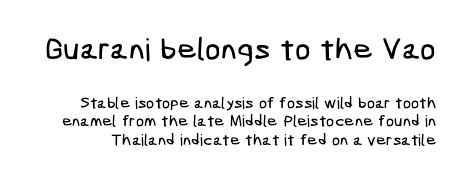
Q: Is the typeface a serif or a sans-serif typeface? A: Sans-serif.
Q: Is the text underlined? A: No.
Q: Is the spacing between letters normal or unusually wide? A: Normal.
Q: Which block of text is set in a larger size, the first (top) or the second (bottom)? A: The first (top) one.
Q: Width (condensed, normal, or wide)? A: Condensed.
Q: Stroke contrast? A: Low.
Q: x-height? A: Medium.
